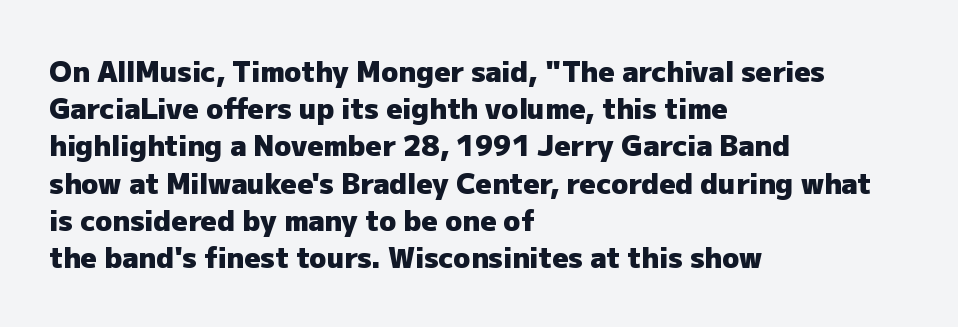
The rendering uses natural spacing where letterforms have individual widths. Characters follow at the spacing the type designer built in. Leading: standard. Descender tails drop into unmarked territory. Unlike italic type, these characters show no tilt at all. Grotesque or geometric, the face here clearly has no serifs.
